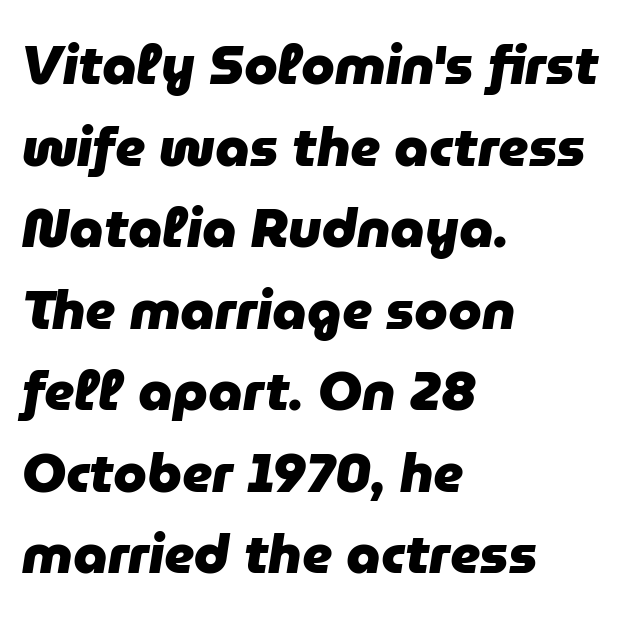
Q: Is the text bold? A: Yes.
Q: Is the text italic (slanted)? A: Yes, it leans right by about 9 degrees.
Q: Is the text underlined? A: No.
Q: How is the paragraph aligned? A: Left-aligned.
Q: Is the spacing between letters normal or unusually wide? A: Normal.
Q: Is the spacing between lines tight, normal or loose? A: Normal.
Q: Width (condensed, normal, or wide)? A: Normal.
Q: Stroke contrast? A: Low.
Q: x-height? A: Medium.
Q: Monospaced? A: No.
